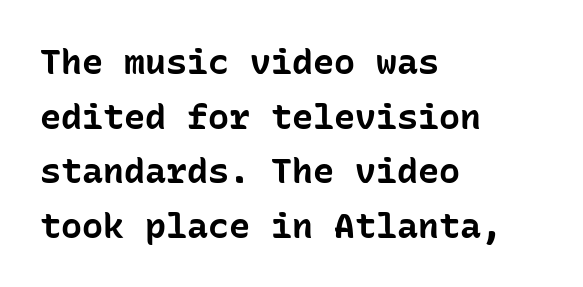
{"serif": "no", "italic": "no", "bold": "yes", "weight": "bold", "width": "normal", "stroke_contrast": "low", "x_height": "medium", "monospaced": "yes", "underline": "no", "align": "left", "line_spacing": "normal", "line_spacing_ratio": 1.56, "letter_spacing": "normal", "letter_spacing_em": 0.0, "glyph_px": 35}
